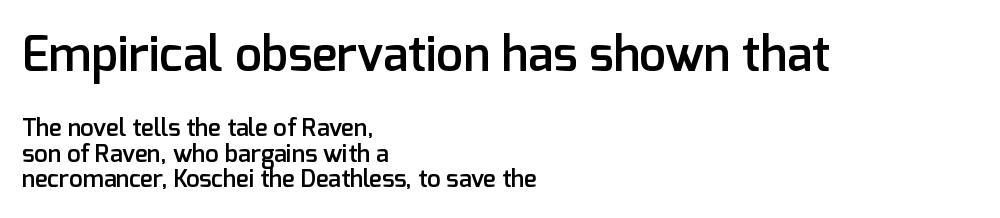
Q: Is the text bold? A: Semi-bold.
Q: Is the text italic (slanted)? A: No, it is upright.
Q: Is the typeface a serif or a sans-serif typeface? A: Sans-serif.
Q: Is the text underlined? A: No.
Q: How is the paragraph aligned? A: Left-aligned.
Q: Is the spacing between letters normal or unusually wide? A: Normal.
Q: Is the spacing between lines tight, normal or loose? A: Tight.
Q: Which block of text is set in a larger size, the first (top) or the second (bottom)? A: The first (top) one.
Q: Width (condensed, normal, or wide)? A: Normal.
Q: Stroke contrast? A: Low.
Q: x-height? A: Medium.
Q: Monospaced? A: No.
